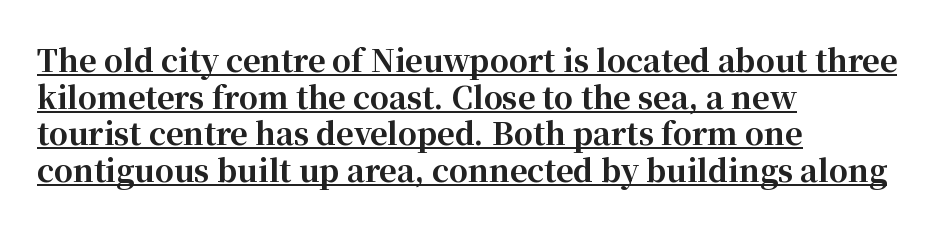
The image shows 30 px bold serif type, upright; set left-aligned, line spacing 1.22x, normal letter spacing, underlined; high stroke contrast and a medium x-height.
